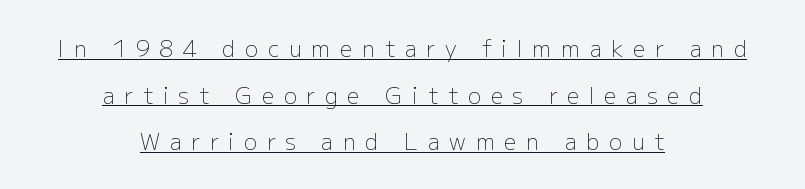
The lines in this sample share a center point and differ in where they start and stop. This sample trades compactness for vertical openness between lines. Underlined type. In terms of letterspacing, this is a distinctly airy, spread setting.
